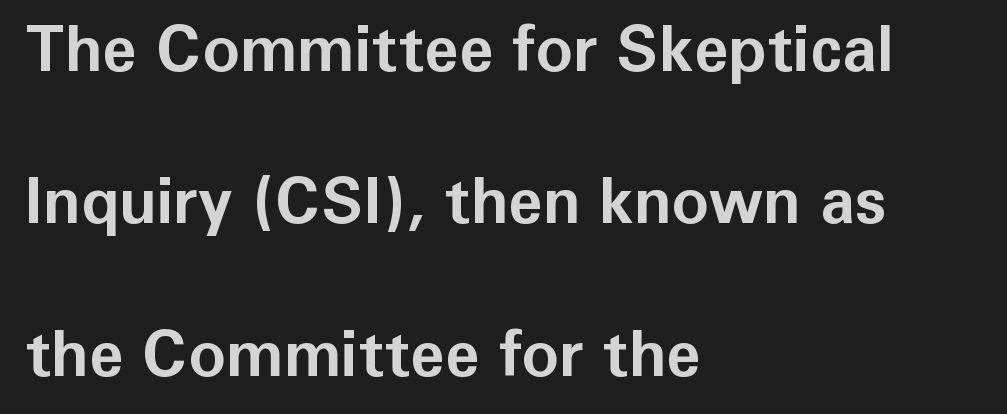
The image shows 63 px bold sans-serif type, upright; set left-aligned, loose line spacing (2.42x), normal letter spacing, not underlined; low stroke contrast and a medium x-height.
